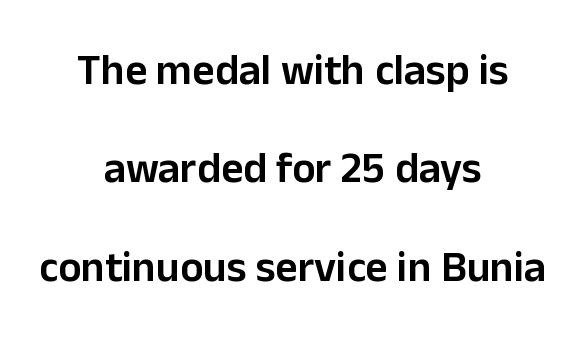
The image shows 43 px semibold sans-serif type, upright; set centered, loose line spacing (2.29x), normal letter spacing, not underlined; low stroke contrast and a medium x-height.
